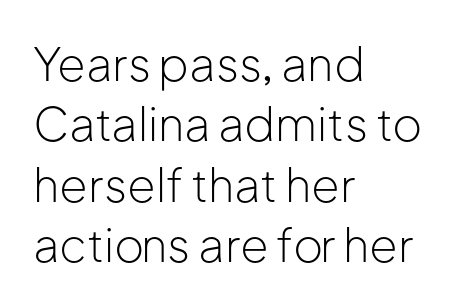
The image shows 46 px light sans-serif type, upright; set left-aligned, normal line spacing (1.31x), normal letter spacing, not underlined; low stroke contrast and a medium x-height.
